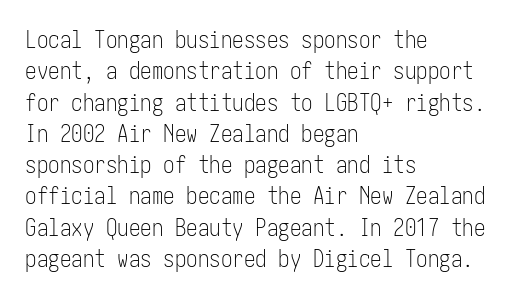
The image shows 23 px text type, upright; set left-aligned, normal line spacing (1.36x), normal letter spacing, not underlined.
